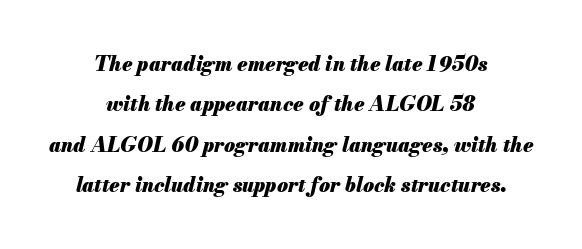
Q: Is the text bold? A: Yes.
Q: Is the text italic (slanted)? A: Yes, it leans right by about 13 degrees.
Q: Is the text underlined? A: No.
Q: How is the paragraph aligned? A: Centered.
Q: Is the spacing between letters normal or unusually wide? A: Normal.
Q: Is the spacing between lines tight, normal or loose? A: Loose.
